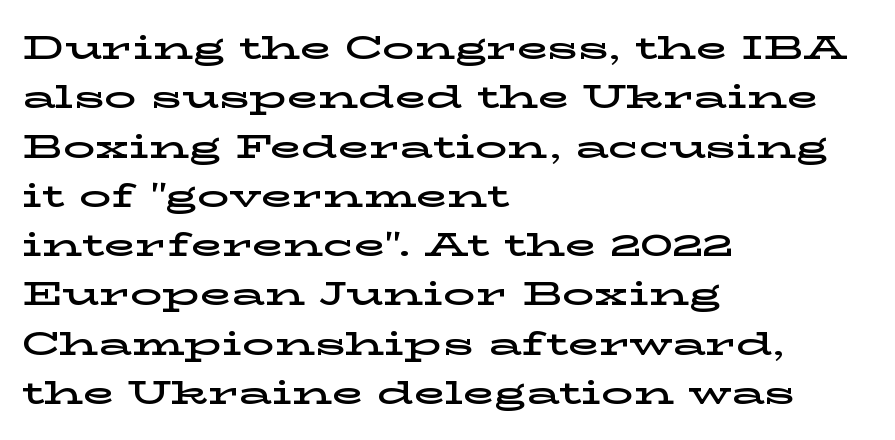
Q: Is the text italic (slanted)? A: No, it is upright.
Q: Is the typeface a serif or a sans-serif typeface? A: Serif.
Q: Is the text underlined? A: No.
Q: How is the paragraph aligned? A: Left-aligned.
Q: Is the spacing between letters normal or unusually wide? A: Normal.
Q: Is the spacing between lines tight, normal or loose? A: Normal.
Q: Width (condensed, normal, or wide)? A: Wide.
Q: Stroke contrast? A: Low.
Q: x-height? A: Medium.
Q: Monospaced? A: No.
